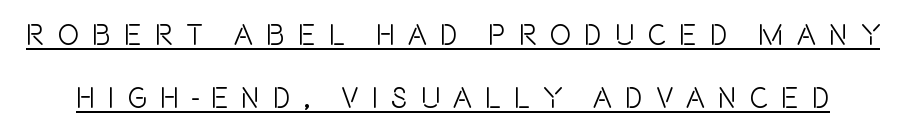
Q: Is the text italic (slanted)? A: No, it is upright.
Q: Is the typeface a serif or a sans-serif typeface? A: Sans-serif.
Q: Is the text underlined? A: Yes.
Q: Is the spacing between letters normal or unusually wide? A: Unusually wide.
Q: Is the spacing between lines tight, normal or loose? A: Loose.
Q: Width (condensed, normal, or wide)? A: Condensed.
Q: x-height? A: Large.
Q: Monospaced? A: No.
